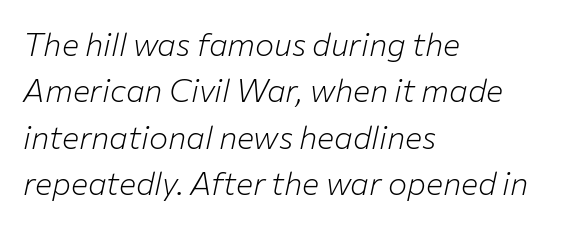
The image shows 32 px light type, italic (leaning right); set left-aligned, normal line spacing (1.45x), normal letter spacing, not underlined; low stroke contrast and a medium x-height.
